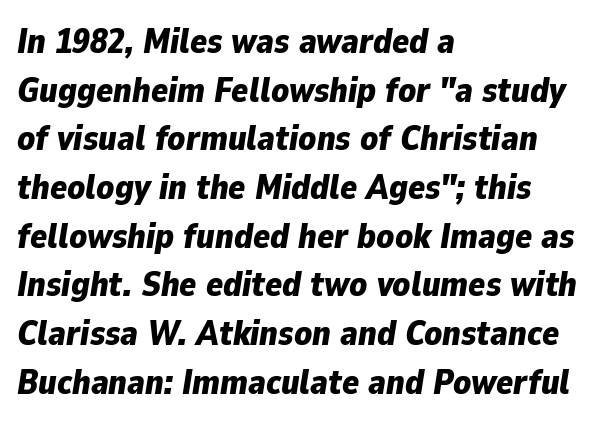
The rendering uses natural spacing where letterforms have individual widths. Is the type slanted? Yes — the strokes lean at a clear angle. Notice how thick the strokes are: this is what a full bold looks like. Evenly set lines give the paragraph a standard silhouette. The rendering keeps characters at their native spacing.
